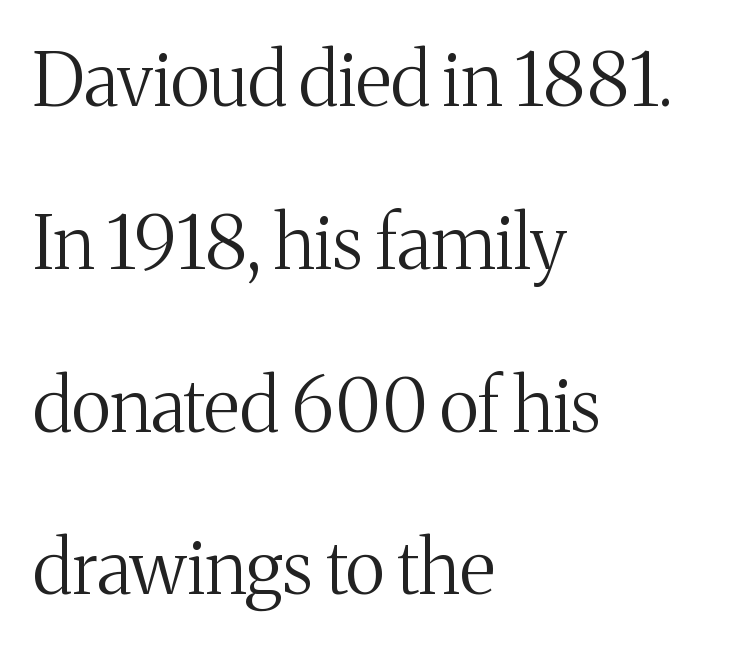
The image shows 74 px regular-weight serif type, upright; set left-aligned, loose line spacing (2.2x), normal letter spacing, not underlined; medium stroke contrast and a medium x-height.
